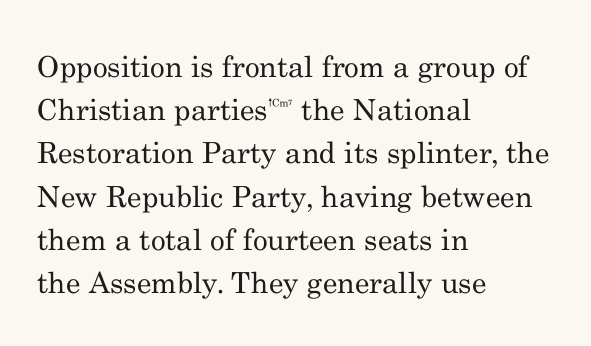
Stem width sits at or under what a default text font uses. Interline gaps are of average width in this sample. A typesetter would mark this as roman, not italic. Characters follow at the spacing the type designer built in. Varying glyph widths throughout — classic text-font behaviour. Each letter's strokes conclude with small projecting serifs.
